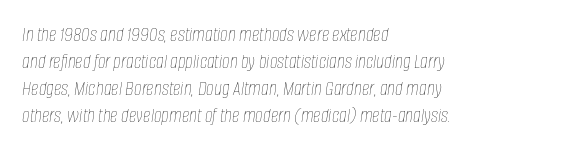
Q: Is the text bold? A: No.
Q: Is the text italic (slanted)? A: Yes, it leans right by about 8 degrees.
Q: Is the text underlined? A: No.
Q: How is the paragraph aligned? A: Left-aligned.
Q: Is the spacing between letters normal or unusually wide? A: Normal.
Q: Is the spacing between lines tight, normal or loose? A: Normal.
